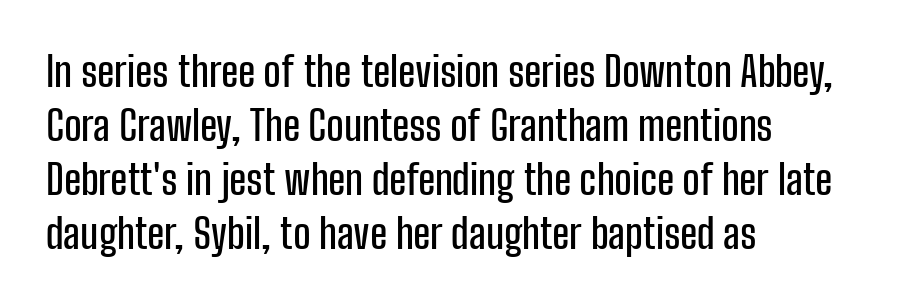
The image shows 41 px condensed sans-serif type, upright; set left-aligned, normal line spacing (1.32x), normal letter spacing, not underlined; low stroke contrast and a medium x-height.
